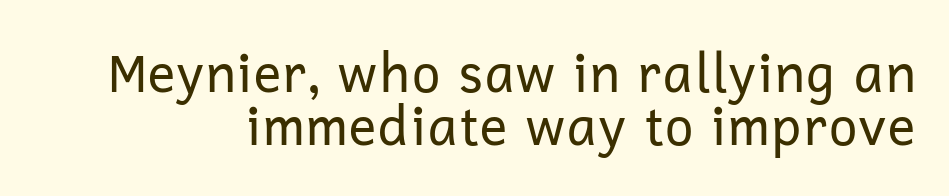
The image shows 52 px regular-weight sans-serif type, upright; set tight line spacing (1.01x), normal letter spacing, not underlined; low stroke contrast and a medium x-height.
